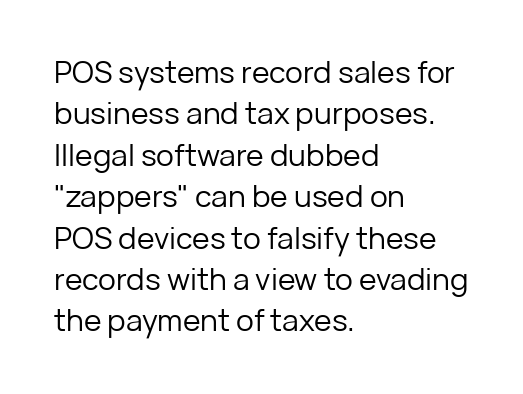
Notice how the stems are strictly vertical — no italics here. Type without underlining. Layout note: lines flush left. The face used here is rendered with its standard letterfit. The face used here is proportionally spaced, like ordinary book or web type.
